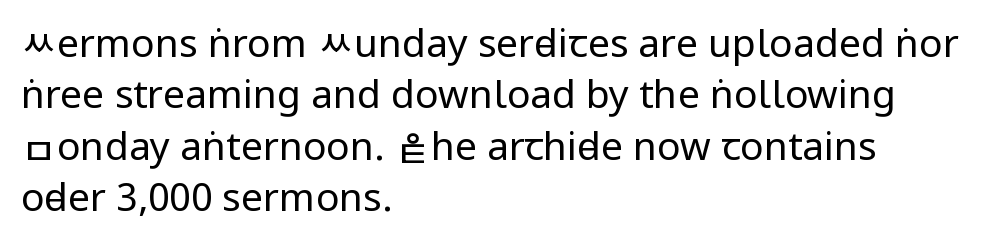
{"serif": "no", "italic": "no", "bold": "no", "weight": "regular", "width": "condensed", "stroke_contrast": "low", "underline": "no", "align": "left", "line_spacing": "normal", "line_spacing_ratio": 1.32, "letter_spacing": "normal", "letter_spacing_em": 0.0, "glyph_px": 39}
